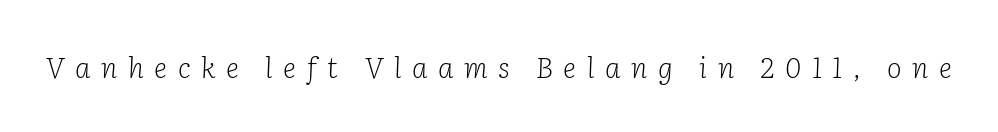
The image shows 28 px light serif type, italic (leaning right); set unusually wide letter spacing (+0.38 em), not underlined; low stroke contrast and a medium x-height.
